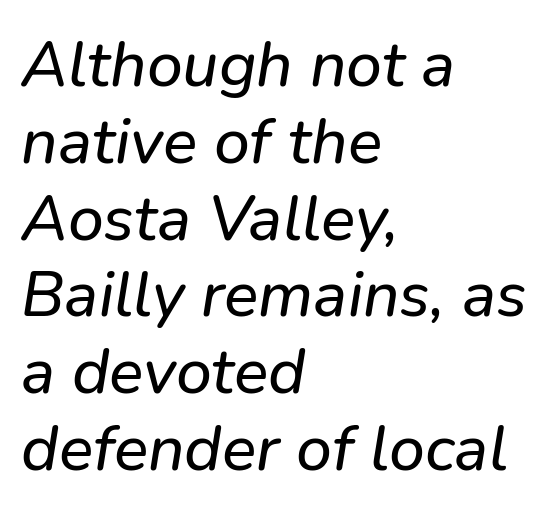
Q: Is the text italic (slanted)? A: Yes, it leans right by about 9 degrees.
Q: Is the text underlined? A: No.
Q: How is the paragraph aligned? A: Left-aligned.
Q: Is the spacing between letters normal or unusually wide? A: Normal.
Q: Width (condensed, normal, or wide)? A: Normal.
Q: Stroke contrast? A: Low.
Q: x-height? A: Medium.
Q: Monospaced? A: No.
